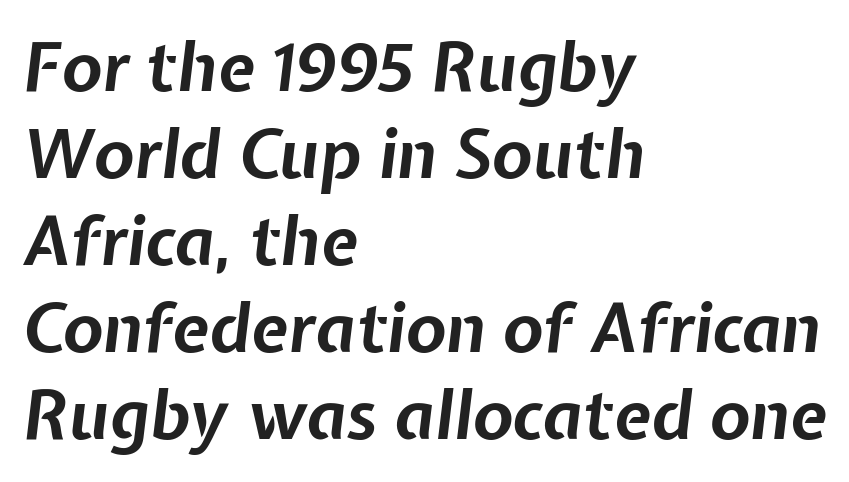
The image shows 67 px bold type, italic (leaning right); set left-aligned, normal line spacing (1.3x), normal letter spacing, not underlined; low stroke contrast and a medium x-height.
